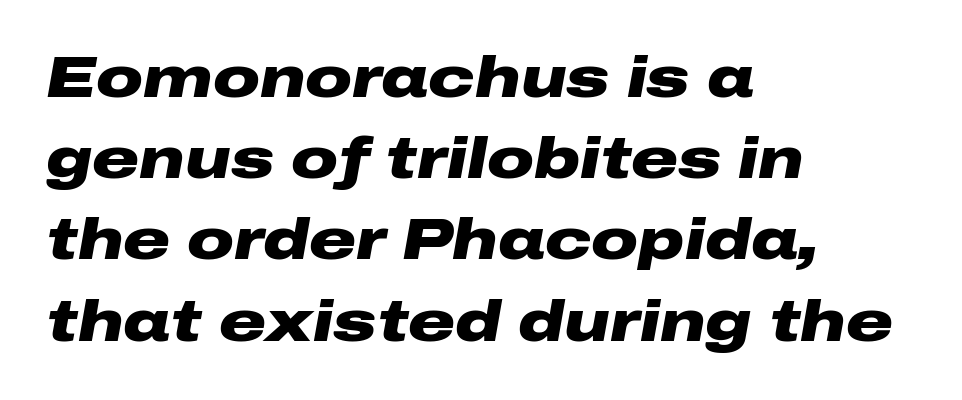
{"italic": "yes", "lean": "right", "slant_degrees": 10, "bold": "yes", "weight": "heavy", "width": "wide", "stroke_contrast": "low", "x_height": "medium", "monospaced": "no", "underline": "no", "align": "left", "line_spacing": "normal", "line_spacing_ratio": 1.4, "letter_spacing": "normal", "letter_spacing_em": 0.0, "glyph_px": 58}
